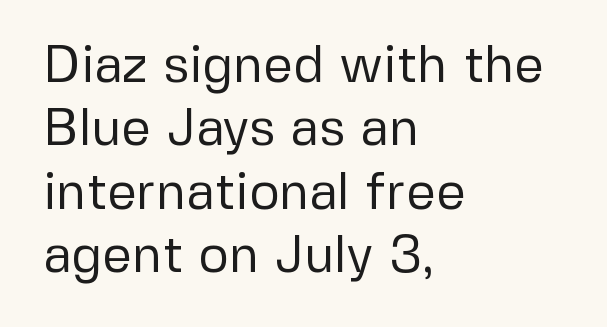
{"serif": "no", "italic": "no", "bold": "no", "weight": "regular", "width": "normal", "stroke_contrast": "low", "x_height": "medium", "monospaced": "no", "underline": "no", "align": "left", "line_spacing_ratio": 1.22, "letter_spacing": "normal", "letter_spacing_em": 0.0, "glyph_px": 52}
